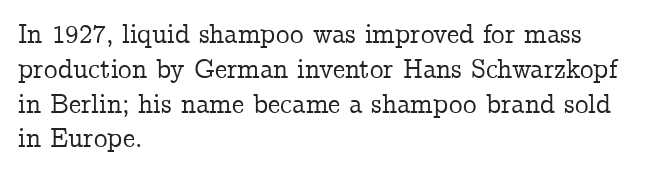
Q: Is the text italic (slanted)? A: No, it is upright.
Q: Is the text underlined? A: No.
Q: How is the paragraph aligned? A: Left-aligned.
Q: Is the spacing between letters normal or unusually wide? A: Normal.
Q: Is the spacing between lines tight, normal or loose? A: Normal.
